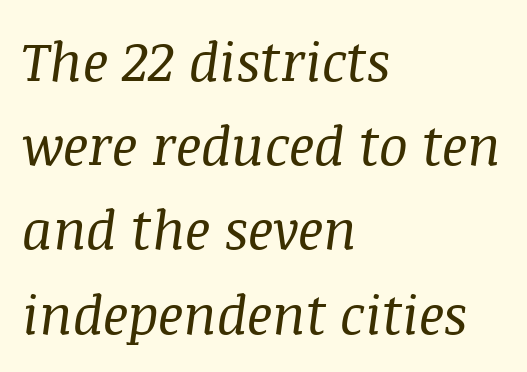
Q: Is the text bold? A: No.
Q: Is the text italic (slanted)? A: Yes, it leans right by about 8 degrees.
Q: Is the typeface a serif or a sans-serif typeface? A: Serif.
Q: Is the text underlined? A: No.
Q: How is the paragraph aligned? A: Left-aligned.
Q: Is the spacing between letters normal or unusually wide? A: Normal.
Q: Is the spacing between lines tight, normal or loose? A: Normal.
Q: Width (condensed, normal, or wide)? A: Normal.
Q: Stroke contrast? A: Medium.
Q: x-height? A: Large.
Q: Monospaced? A: No.
